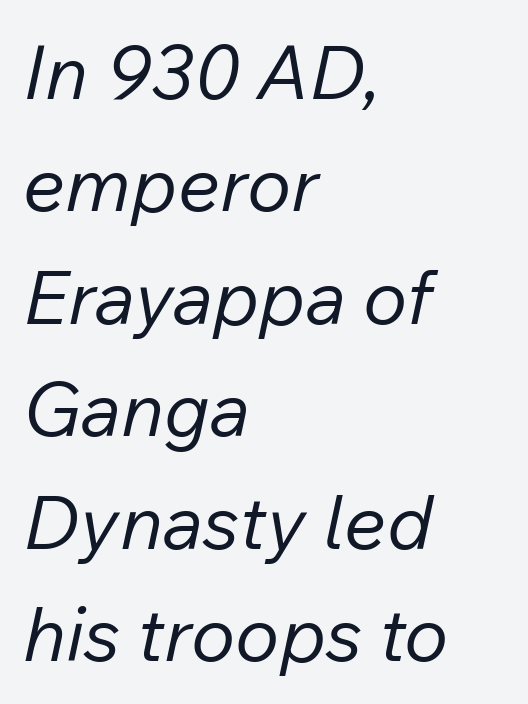
{"italic": "yes", "lean": "right", "slant_degrees": 12, "bold": "no", "weight": "regular", "width": "normal", "stroke_contrast": "low", "x_height": "medium", "monospaced": "no", "underline": "no", "align": "left", "line_spacing": "normal", "line_spacing_ratio": 1.5, "letter_spacing": "normal", "letter_spacing_em": 0.0, "glyph_px": 75}
